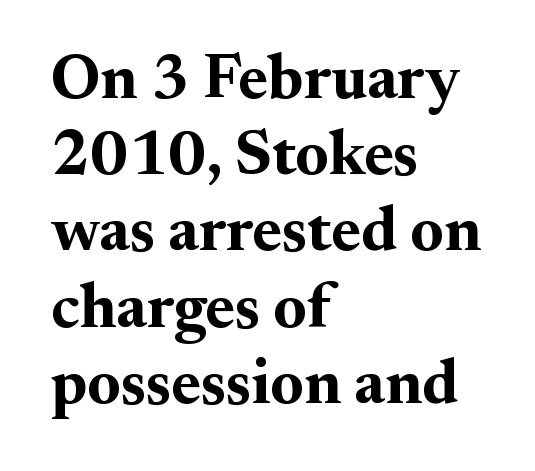
The image shows 63 px bold serif type, upright; set left-aligned, line spacing 1.21x, normal letter spacing, not underlined; medium stroke contrast and a small x-height.
